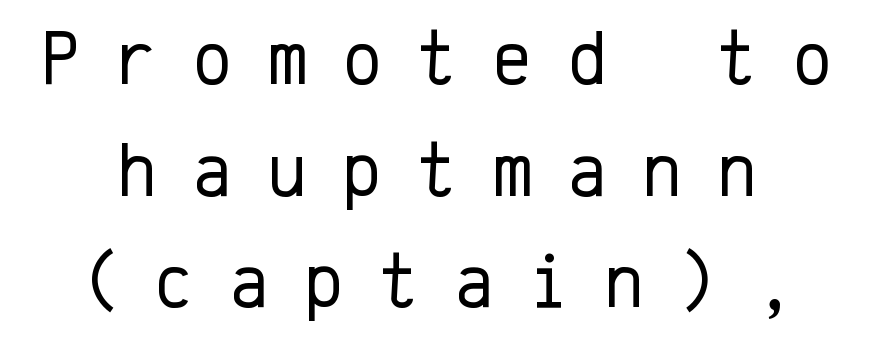
The image shows 77 px regular-weight sans-serif type, upright, monospaced; set normal line spacing (1.45x), unusually wide letter spacing (+0.45 em), not underlined; low stroke contrast and a medium x-height.
